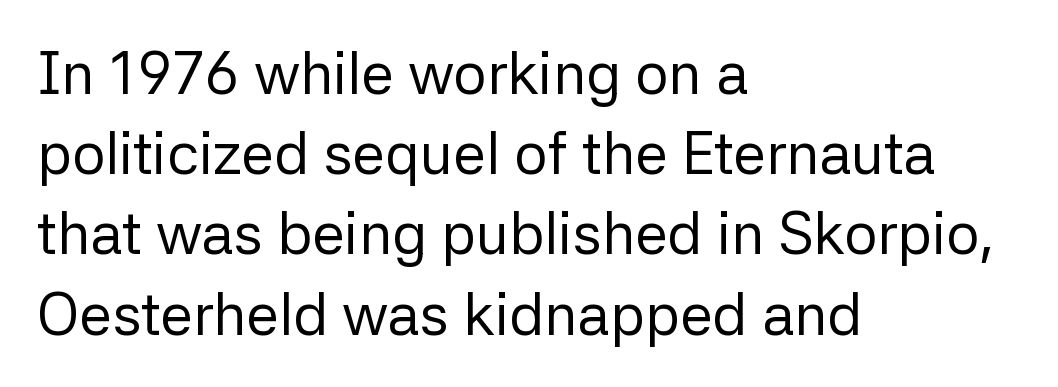
Q: Is the text bold? A: No.
Q: Is the text italic (slanted)? A: No, it is upright.
Q: Is the typeface a serif or a sans-serif typeface? A: Sans-serif.
Q: Is the text underlined? A: No.
Q: How is the paragraph aligned? A: Left-aligned.
Q: Is the spacing between letters normal or unusually wide? A: Normal.
Q: Is the spacing between lines tight, normal or loose? A: Normal.
Q: Width (condensed, normal, or wide)? A: Normal.
Q: Stroke contrast? A: Low.
Q: x-height? A: Medium.
Q: Monospaced? A: No.
